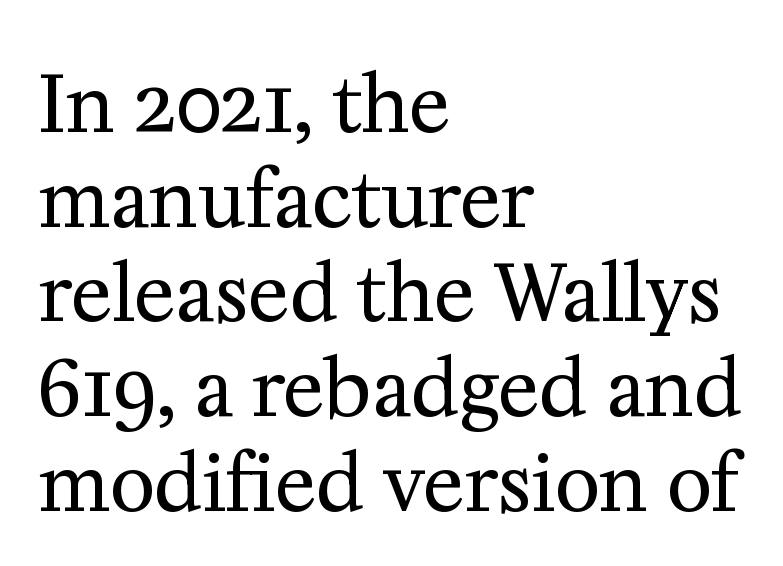
The image shows 77 px regular-weight serif type, upright; set left-aligned, line spacing 1.23x, normal letter spacing, not underlined; medium stroke contrast and a medium x-height.
